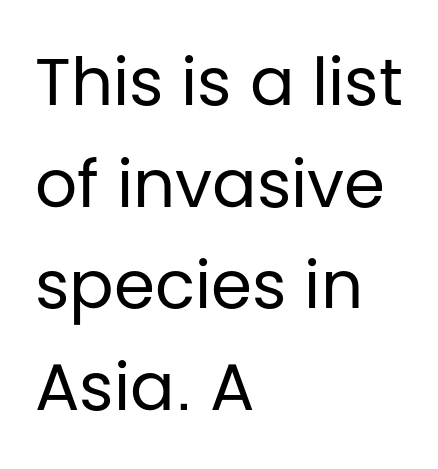
The image shows 66 px regular-weight sans-serif type, upright; set left-aligned, normal line spacing (1.54x), normal letter spacing, not underlined; low stroke contrast and a large x-height.
